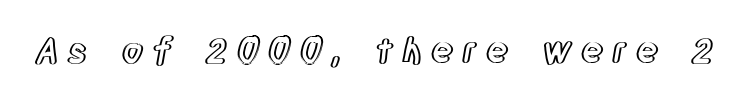
{"width": "condensed", "x_height": "large", "monospaced": "no", "underline": "no", "letter_spacing": "wide", "letter_spacing_em": 0.25, "glyph_px": 35}
